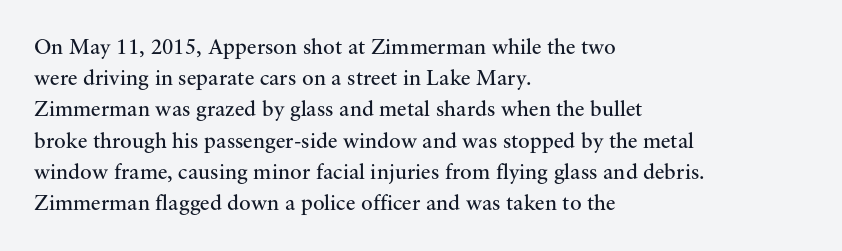
The image shows 22 px text type, upright; set left-aligned, normal line spacing (1.42x), normal letter spacing, not underlined.
